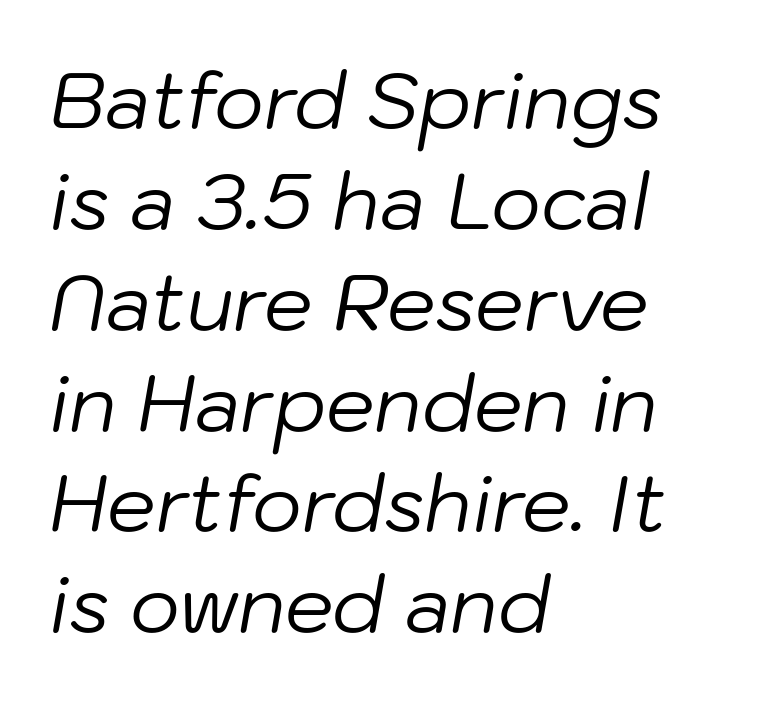
Q: Is the text bold? A: No.
Q: Is the text italic (slanted)? A: Yes, it leans right by about 10 degrees.
Q: Is the text underlined? A: No.
Q: How is the paragraph aligned? A: Left-aligned.
Q: Is the spacing between letters normal or unusually wide? A: Normal.
Q: Is the spacing between lines tight, normal or loose? A: Normal.
Q: Width (condensed, normal, or wide)? A: Normal.
Q: Stroke contrast? A: Low.
Q: x-height? A: Medium.
Q: Monospaced? A: No.
